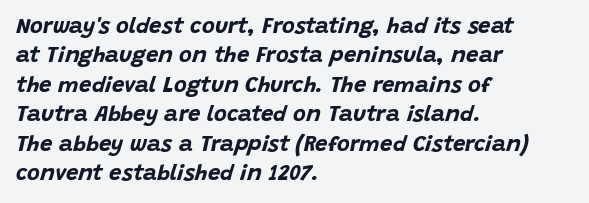
The image shows 22 px bold type, italic (leaning right); set left-aligned, normal line spacing (1.34x), normal letter spacing, not underlined.
